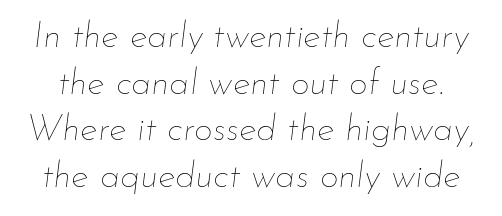
Look at the tracking — it's just the regular setting, nothing added. Vertical spacing — default. Check the space under the baseline: it is left empty. Is the type heavy? It reads as light-to-regular instead. The rendering uses natural spacing where letterforms have individual widths. Designer's note — italics engaged.
